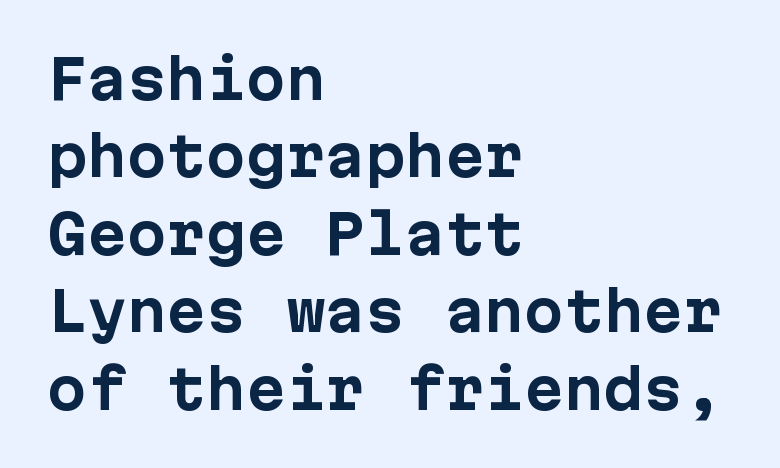
Q: Is the text bold? A: Yes.
Q: Is the text italic (slanted)? A: No, it is upright.
Q: Is the typeface a serif or a sans-serif typeface? A: Sans-serif.
Q: Is the text underlined? A: No.
Q: How is the paragraph aligned? A: Left-aligned.
Q: Is the spacing between letters normal or unusually wide? A: Normal.
Q: Is the spacing between lines tight, normal or loose? A: Normal.
Q: Width (condensed, normal, or wide)? A: Normal.
Q: Stroke contrast? A: Low.
Q: x-height? A: Medium.
Q: Monospaced? A: Yes.
